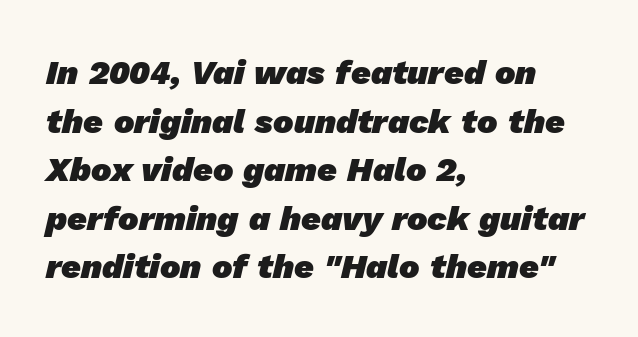
Q: Is the text bold? A: Yes.
Q: Is the typeface a serif or a sans-serif typeface? A: Sans-serif.
Q: Is the text underlined? A: No.
Q: How is the paragraph aligned? A: Left-aligned.
Q: Is the spacing between letters normal or unusually wide? A: Normal.
Q: Is the spacing between lines tight, normal or loose? A: Normal.
Q: Width (condensed, normal, or wide)? A: Normal.
Q: Stroke contrast? A: Low.
Q: x-height? A: Medium.
Q: Monospaced? A: No.
